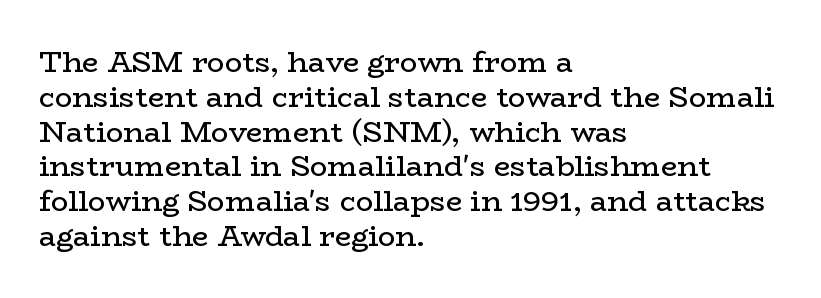
You could not count columns in this text — the font is proportionally spaced. Visually the block forms a straight wall on the left and a jagged coastline on the right. Decoration check: the copy has no underline. Small tapered or slab feet sit at the stroke ends, so this counts as serif. The letters sit at their default tracking, neither squeezed nor spread. This is roman type, the default non-slanted kind.
